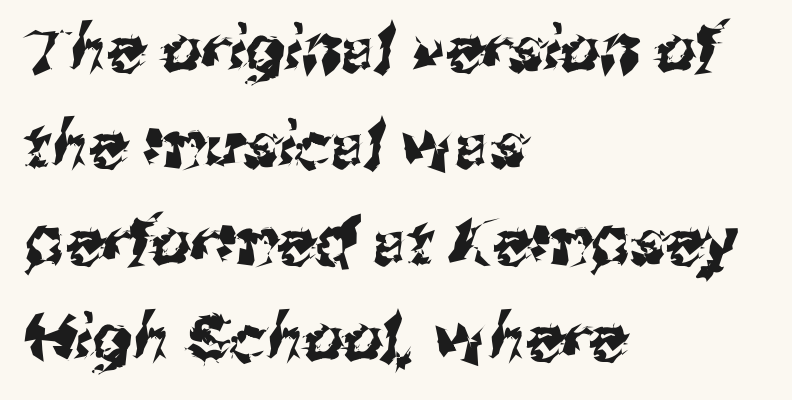
The image shows 63 px sans-serif type; set left-aligned, normal line spacing (1.53x), normal letter spacing, not underlined; medium stroke contrast and a medium x-height.
